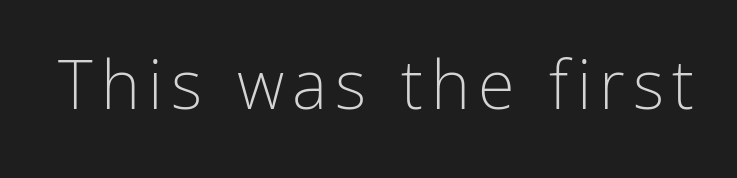
The image shows 67 px light, condensed sans-serif type, upright; set not underlined; low stroke contrast and a medium x-height.
